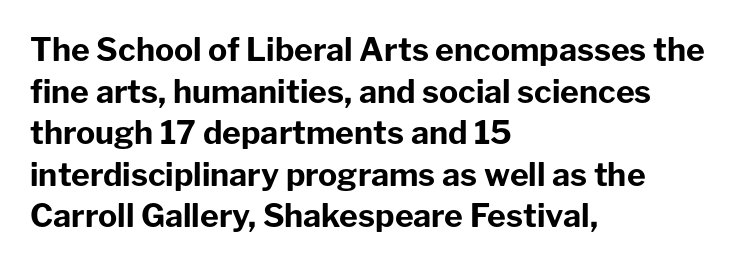
{"serif": "no", "italic": "no", "bold": "yes", "weight": "bold", "width": "normal", "stroke_contrast": "low", "x_height": "medium", "monospaced": "no", "underline": "no", "align": "left", "line_spacing": "normal", "line_spacing_ratio": 1.3, "letter_spacing": "normal", "letter_spacing_em": 0.0, "glyph_px": 32}
